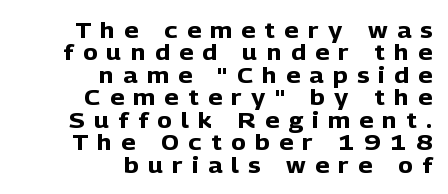
{"italic": "no", "bold": "yes", "underline": "no", "align": "right", "line_spacing": "tight", "line_spacing_ratio": 1.02, "letter_spacing": "wide", "letter_spacing_em": 0.43, "glyph_px": 22}
